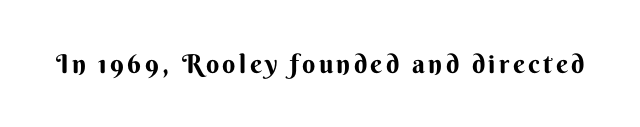
Q: Is the text bold? A: Yes.
Q: Is the text italic (slanted)? A: No, it is upright.
Q: Is the text underlined? A: No.
